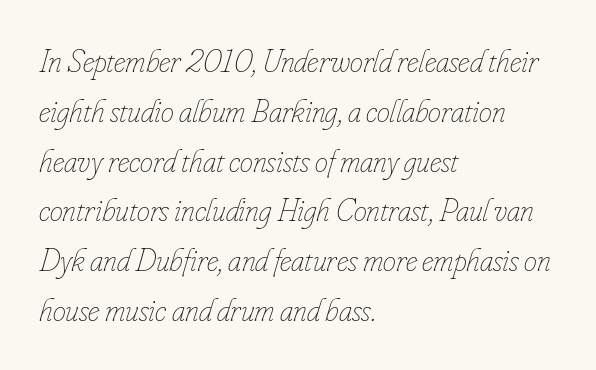
The image shows 33 px thin, condensed type, italic (leaning right); set left-aligned, normal line spacing (1.51x), normal letter spacing, not underlined; low stroke contrast and a small x-height.
